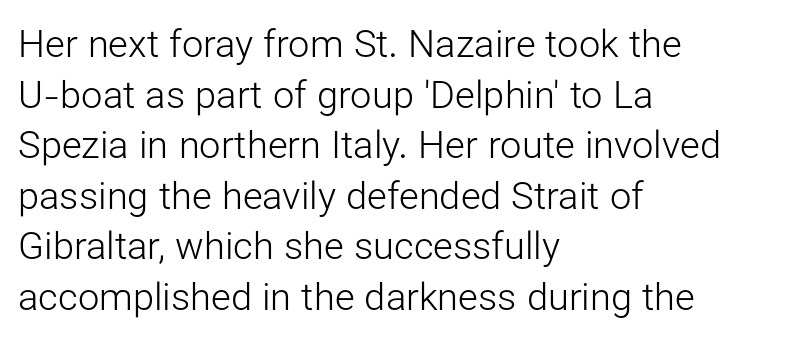
{"serif": "no", "italic": "no", "bold": "no", "weight": "light", "width": "normal", "stroke_contrast": "low", "x_height": "medium", "monospaced": "no", "underline": "no", "align": "left", "line_spacing": "normal", "line_spacing_ratio": 1.33, "letter_spacing": "normal", "letter_spacing_em": 0.0, "glyph_px": 38}
